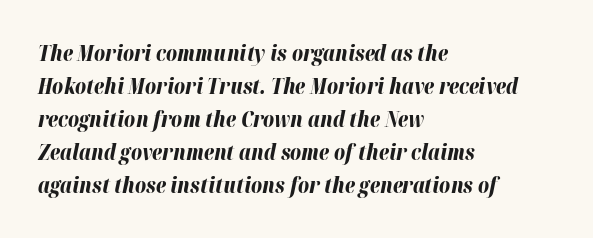
Q: Is the text bold? A: Yes.
Q: Is the text italic (slanted)? A: Yes, it leans right by about 12 degrees.
Q: Is the text underlined? A: No.
Q: How is the paragraph aligned? A: Left-aligned.
Q: Is the spacing between letters normal or unusually wide? A: Normal.
Q: Is the spacing between lines tight, normal or loose? A: Normal.
